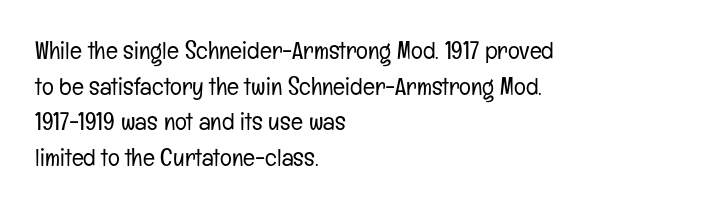
{"italic": "no", "bold": "no", "underline": "no", "align": "left", "line_spacing": "normal", "line_spacing_ratio": 1.43, "letter_spacing": "normal", "letter_spacing_em": 0.0, "glyph_px": 25}
